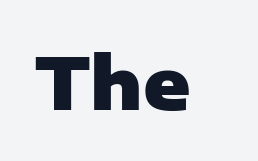
Every stem runs plumb, perpendicular to the baseline. The strip under each line holds only bare page. Proportional: the letters do not fall into vertical columns. This rendering employs a face without finishing strokes, i.e., a sans-serif. Is the type bold? Yes — the strokes are clearly thick and heavy.
